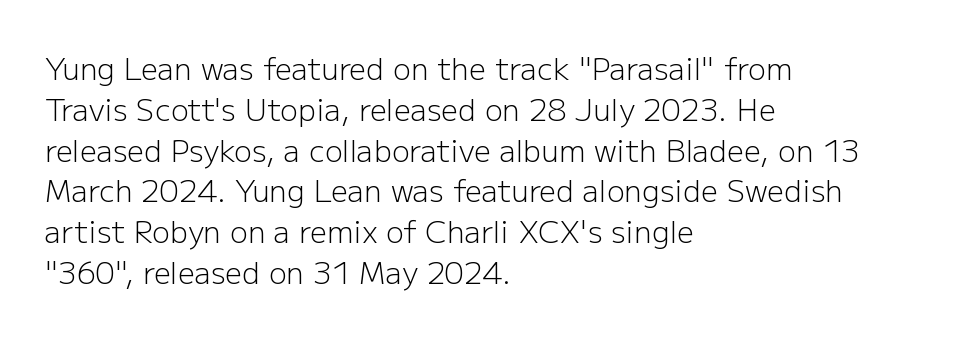
{"serif": "no", "italic": "no", "bold": "no", "weight": "light", "width": "normal", "stroke_contrast": "low", "x_height": "medium", "monospaced": "no", "underline": "no", "align": "left", "line_spacing": "normal", "line_spacing_ratio": 1.36, "letter_spacing": "normal", "letter_spacing_em": 0.0, "glyph_px": 30}
